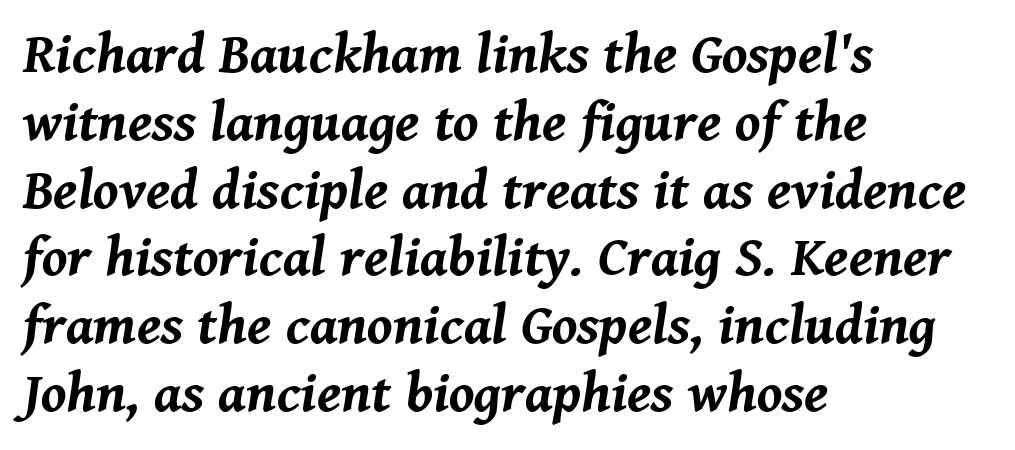
The image shows 56 px bold type, italic (leaning right); set left-aligned, line spacing 1.21x, normal letter spacing, not underlined; medium stroke contrast and a medium x-height.
